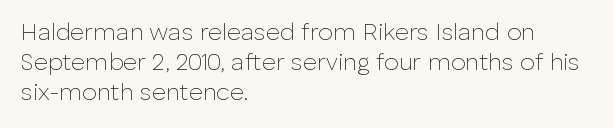
Q: Is the text bold? A: No.
Q: Is the text italic (slanted)? A: No, it is upright.
Q: Is the text underlined? A: No.
Q: How is the paragraph aligned? A: Left-aligned.
Q: Is the spacing between letters normal or unusually wide? A: Normal.
Q: Is the spacing between lines tight, normal or loose? A: Normal.
